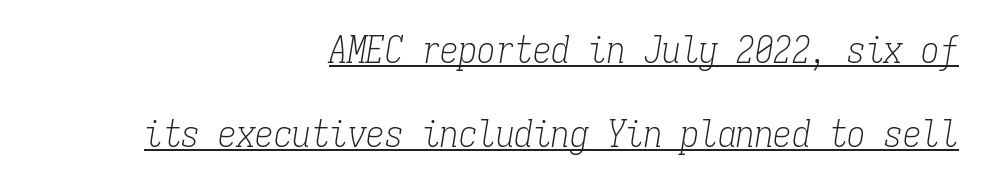
This reads as an unemphasized weight, regular at the heaviest. Line spacing here is loose. The compositor pushed each line to the right boundary. Observe the lean: these are italic letterforms. The gaps between neighbouring characters are ordinary and unremarkable.
